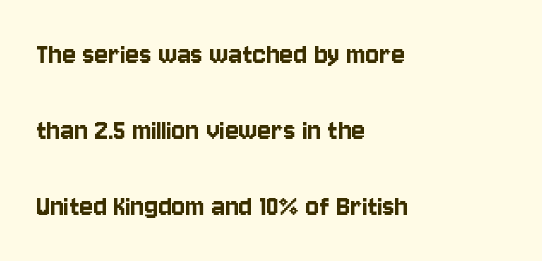
{"serif": "no", "italic": "no", "width": "condensed", "stroke_contrast": "low", "x_height": "large", "monospaced": "no", "underline": "no", "align": "left", "line_spacing": "loose", "line_spacing_ratio": 2.37, "letter_spacing": "normal", "letter_spacing_em": 0.0, "glyph_px": 32}
